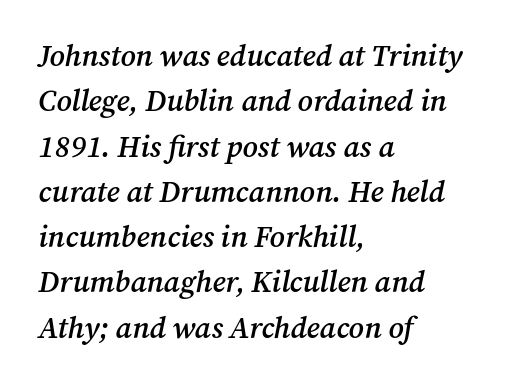
{"serif": "yes", "italic": "yes", "lean": "right", "slant_degrees": 12, "bold": "semi", "weight": "semibold", "width": "normal", "stroke_contrast": "medium", "x_height": "medium", "monospaced": "no", "underline": "no", "align": "left", "line_spacing": "normal", "line_spacing_ratio": 1.51, "letter_spacing": "normal", "letter_spacing_em": 0.0, "glyph_px": 30}
